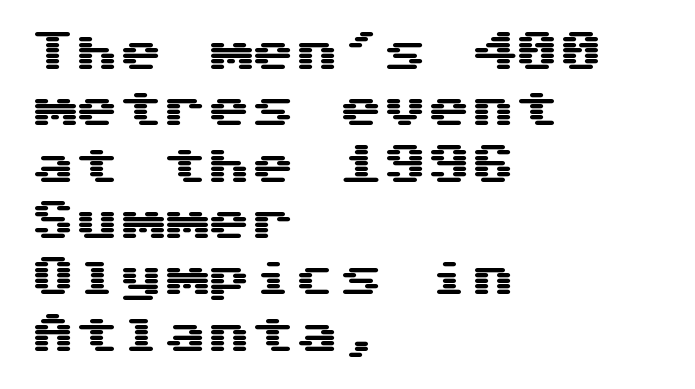
The image shows 44 px wide sans-serif type, upright; set left-aligned, normal line spacing (1.28x), normal letter spacing, not underlined; medium stroke contrast and a medium x-height.
